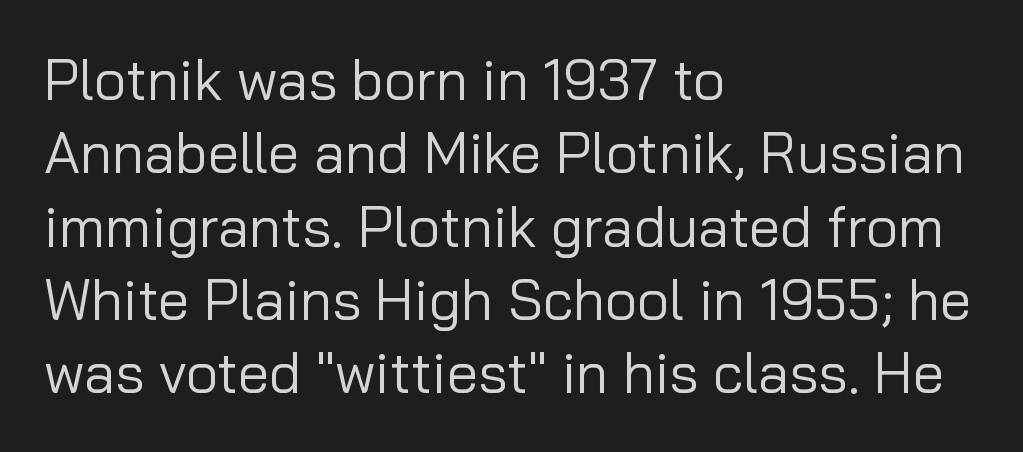
{"serif": "no", "italic": "no", "bold": "no", "weight": "regular", "width": "normal", "stroke_contrast": "low", "x_height": "medium", "monospaced": "no", "underline": "no", "align": "left", "line_spacing": "normal", "line_spacing_ratio": 1.31, "letter_spacing": "normal", "letter_spacing_em": 0.0, "glyph_px": 56}
